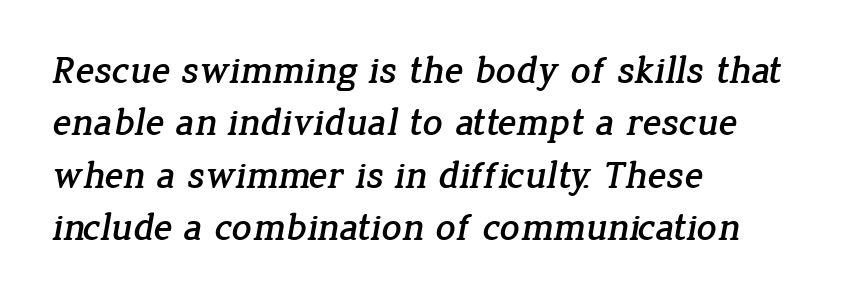
{"serif": "yes", "width": "normal", "stroke_contrast": "low", "x_height": "medium", "monospaced": "no", "underline": "no", "align": "left", "line_spacing": "normal", "line_spacing_ratio": 1.34, "letter_spacing": "normal", "letter_spacing_em": 0.0, "glyph_px": 39}
